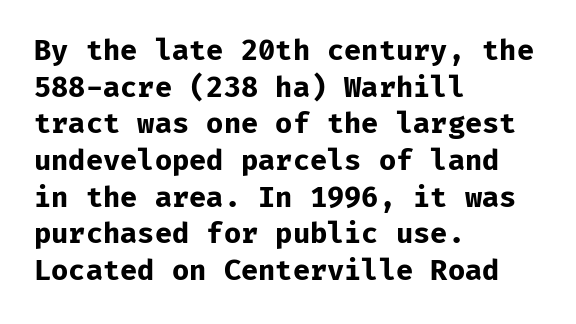
Q: Is the text bold? A: Yes.
Q: Is the text italic (slanted)? A: No, it is upright.
Q: Is the typeface a serif or a sans-serif typeface? A: Sans-serif.
Q: Is the text underlined? A: No.
Q: How is the paragraph aligned? A: Left-aligned.
Q: Is the spacing between letters normal or unusually wide? A: Normal.
Q: Is the spacing between lines tight, normal or loose? A: Normal.
Q: Width (condensed, normal, or wide)? A: Normal.
Q: Stroke contrast? A: Low.
Q: x-height? A: Medium.
Q: Monospaced? A: Yes.
